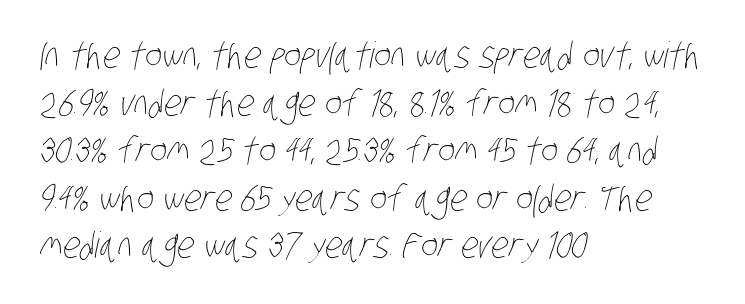
{"bold": "no", "weight": "thin", "width": "condensed", "stroke_contrast": "low", "x_height": "large", "monospaced": "no", "underline": "no", "align": "left", "line_spacing": "normal", "line_spacing_ratio": 1.32, "letter_spacing": "normal", "letter_spacing_em": 0.0, "glyph_px": 36}
